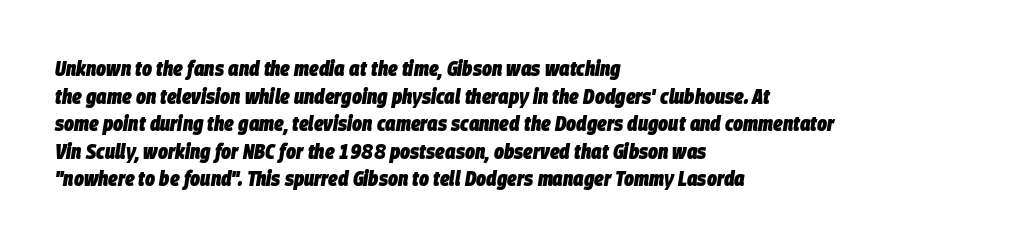
Clear beneath every line of the passage. Chunky letters — that's bold for sure. The glyphs look as if they've been sheared to an angle. Horizontal alignment here is leftward, the default for most running prose. Reading down the column, the eye jumps a familiar distance to each next line. The line texture is even and compact thanks to regular tracking.
